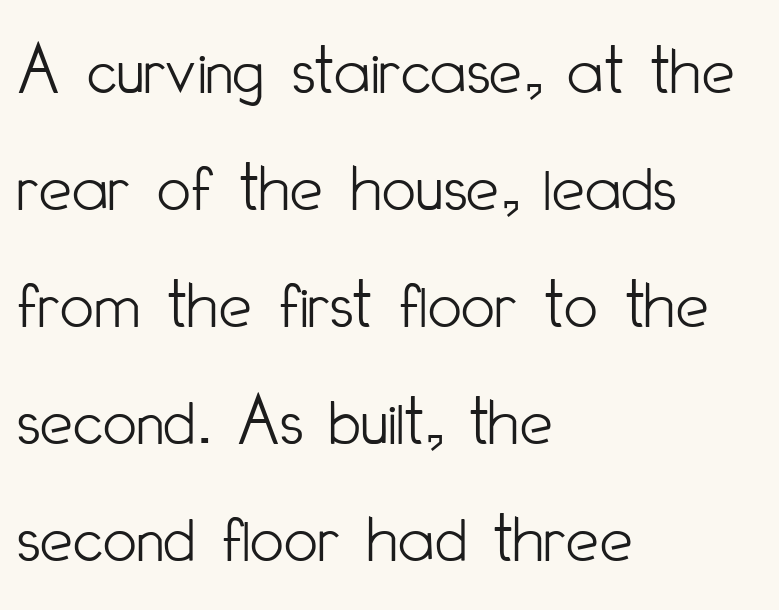
{"serif": "no", "italic": "no", "bold": "no", "weight": "light", "width": "condensed", "stroke_contrast": "low", "x_height": "small", "monospaced": "no", "underline": "no", "align": "left", "line_spacing": "normal", "line_spacing_ratio": 1.58, "letter_spacing": "normal", "letter_spacing_em": 0.0, "glyph_px": 74}
